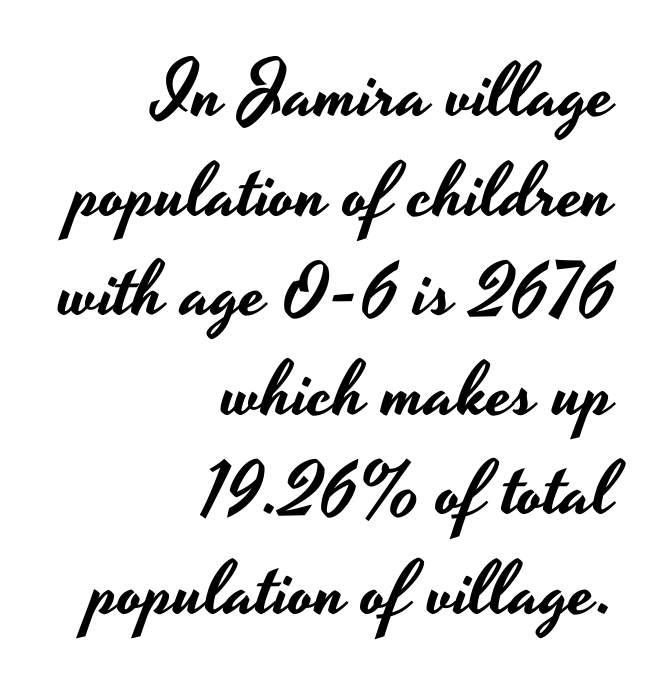
{"serif": "no", "width": "wide", "stroke_contrast": "low", "x_height": "small", "monospaced": "no", "underline": "no", "align": "right", "line_spacing": "normal", "line_spacing_ratio": 1.31, "letter_spacing": "normal", "letter_spacing_em": 0.0, "glyph_px": 76}
